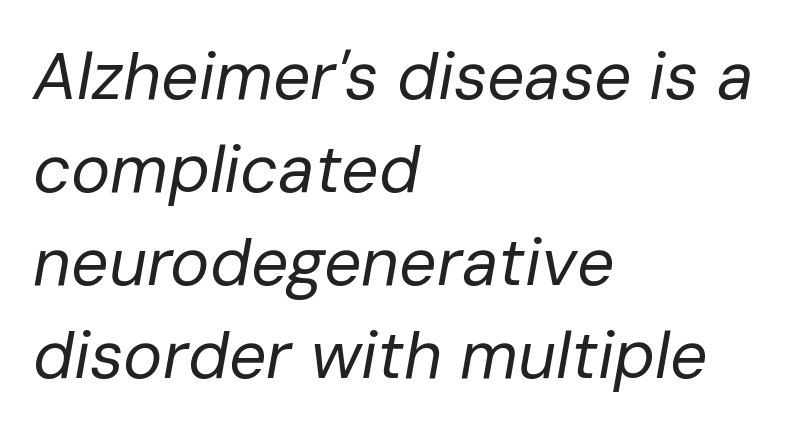
{"italic": "yes", "lean": "right", "slant_degrees": 10, "bold": "no", "weight": "regular", "width": "normal", "stroke_contrast": "low", "x_height": "medium", "monospaced": "no", "underline": "no", "align": "left", "line_spacing": "normal", "line_spacing_ratio": 1.41, "letter_spacing": "normal", "letter_spacing_em": 0.0, "glyph_px": 66}
